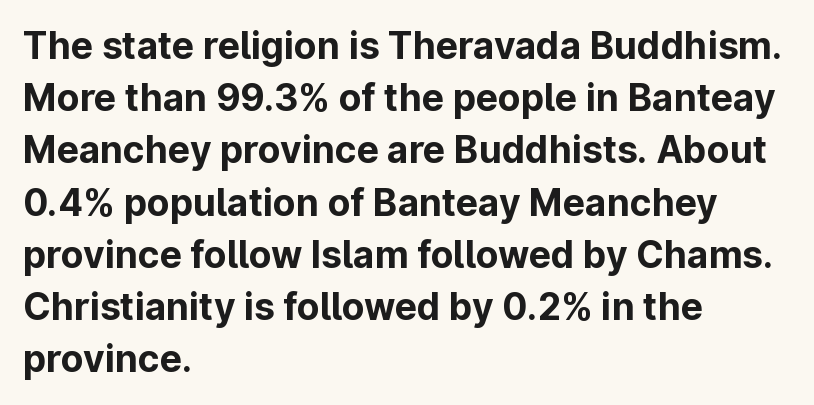
The font is running at its bold setting. The type is set solid horizontally, with unmodified tracking. It's the straight-up-and-down kind of type. Normally led — the rows are evenly, conventionally spaced. Type without underlining.
